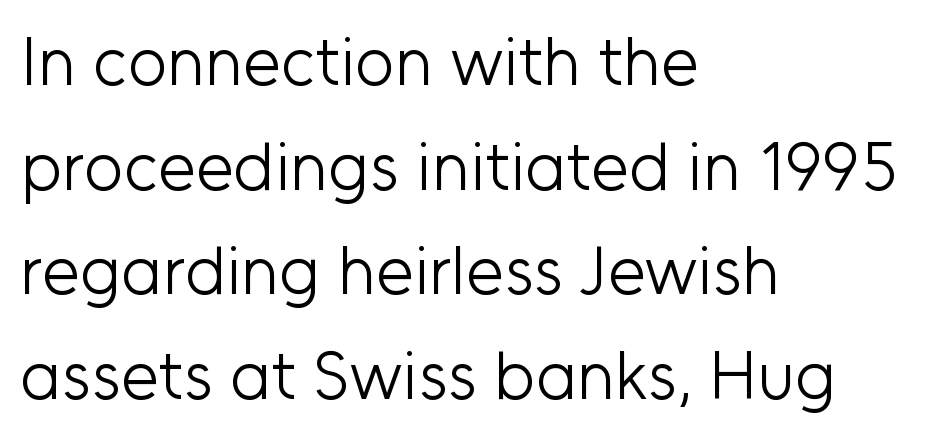
The letterforms sit at book weight or below. The lettering stays uniformly vertical, giving the passage a roman look. Which margin do the lines hug? The left one — the right edge is uneven. Note the varied advance widths — an 'i' is clearly narrower than an 'm'. Serif or sans? Sans — the stroke terminals are bare.
